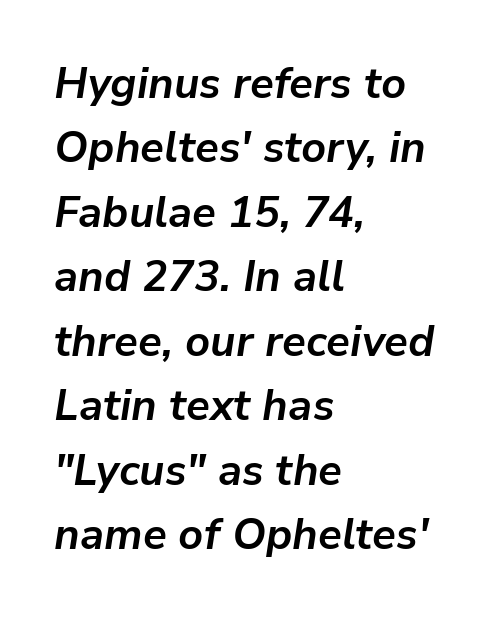
{"italic": "yes", "lean": "right", "slant_degrees": 9, "bold": "yes", "weight": "bold", "width": "normal", "stroke_contrast": "low", "x_height": "medium", "monospaced": "no", "underline": "no", "align": "left", "line_spacing": "normal", "line_spacing_ratio": 1.5, "letter_spacing": "normal", "letter_spacing_em": 0.0, "glyph_px": 43}
